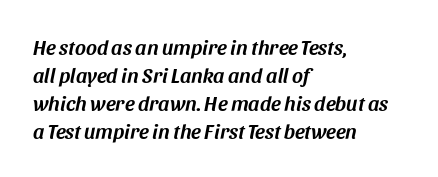
{"italic": "yes", "lean": "right", "slant_degrees": 11, "underline": "no", "align": "left", "line_spacing": "normal", "line_spacing_ratio": 1.34, "letter_spacing": "normal", "letter_spacing_em": 0.0, "glyph_px": 21}
